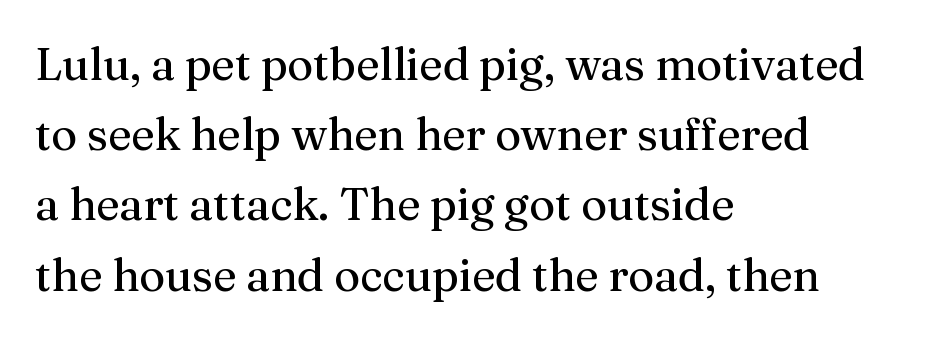
{"serif": "yes", "italic": "no", "bold": "no", "weight": "regular", "width": "normal", "stroke_contrast": "medium", "x_height": "medium", "monospaced": "no", "underline": "no", "align": "left", "line_spacing": "normal", "line_spacing_ratio": 1.56, "letter_spacing": "normal", "letter_spacing_em": 0.0, "glyph_px": 45}
